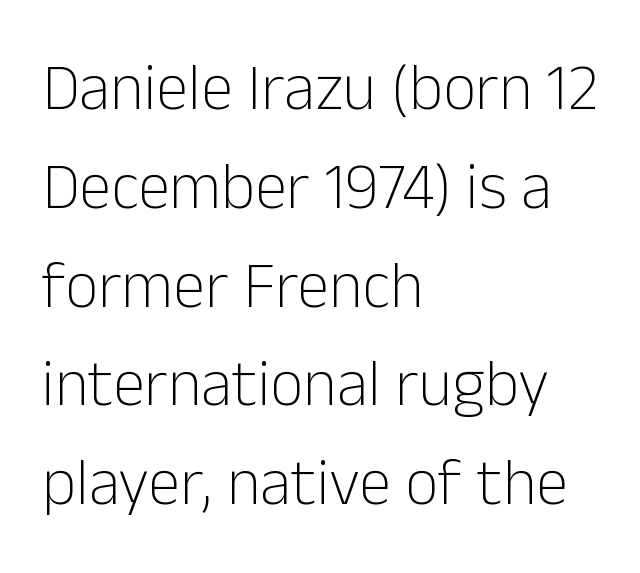
{"serif": "no", "italic": "no", "bold": "no", "weight": "light", "width": "normal", "stroke_contrast": "low", "x_height": "medium", "monospaced": "no", "underline": "no", "align": "left", "line_spacing": "normal", "line_spacing_ratio": 1.52, "letter_spacing": "normal", "letter_spacing_em": 0.0, "glyph_px": 65}
